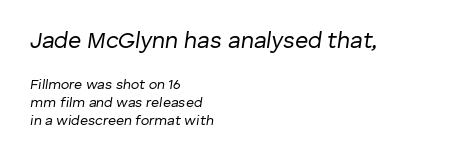
Q: Is the text bold? A: No.
Q: Is the text italic (slanted)? A: Yes, it leans right by about 8 degrees.
Q: Is the text underlined? A: No.
Q: How is the paragraph aligned? A: Left-aligned.
Q: Is the spacing between letters normal or unusually wide? A: Normal.
Q: Is the spacing between lines tight, normal or loose? A: Normal.
Q: Which block of text is set in a larger size, the first (top) or the second (bottom)? A: The first (top) one.
